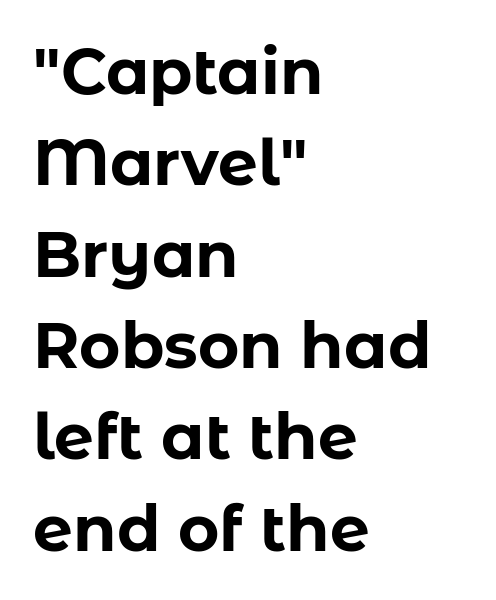
{"serif": "no", "italic": "no", "bold": "yes", "weight": "bold", "width": "normal", "stroke_contrast": "low", "x_height": "medium", "monospaced": "no", "underline": "no", "align": "left", "line_spacing": "normal", "line_spacing_ratio": 1.45, "letter_spacing": "normal", "letter_spacing_em": 0.0, "glyph_px": 63}
